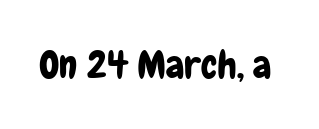
Q: Is the text italic (slanted)? A: No, it is upright.
Q: Is the typeface a serif or a sans-serif typeface? A: Sans-serif.
Q: Is the text underlined? A: No.
Q: Is the spacing between letters normal or unusually wide? A: Normal.
Q: Width (condensed, normal, or wide)? A: Condensed.
Q: Stroke contrast? A: Low.
Q: x-height? A: Medium.
Q: Monospaced? A: No.
